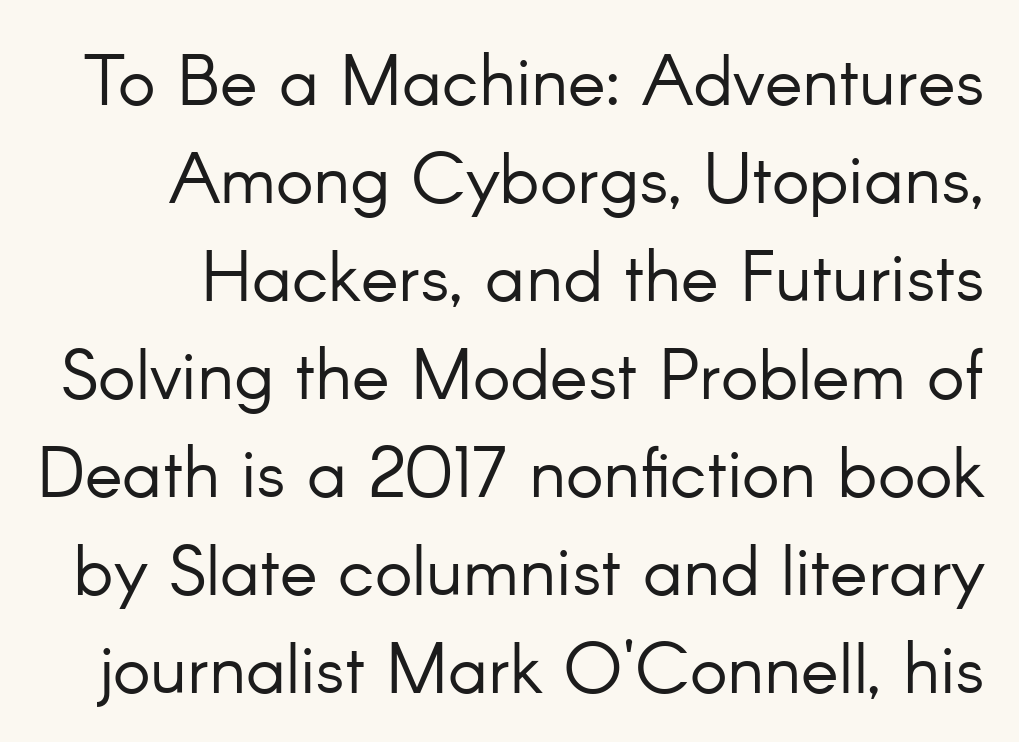
Q: Is the text bold? A: No.
Q: Is the text italic (slanted)? A: No, it is upright.
Q: Is the typeface a serif or a sans-serif typeface? A: Sans-serif.
Q: Is the text underlined? A: No.
Q: Is the spacing between letters normal or unusually wide? A: Normal.
Q: Is the spacing between lines tight, normal or loose? A: Normal.
Q: Width (condensed, normal, or wide)? A: Normal.
Q: Stroke contrast? A: Low.
Q: x-height? A: Small.
Q: Monospaced? A: No.
